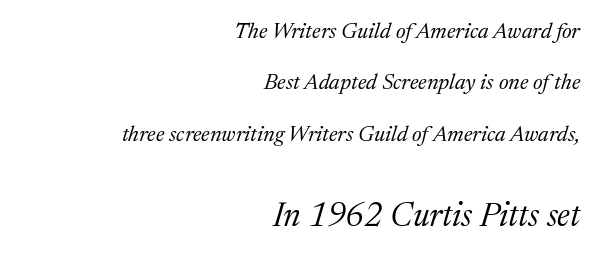
Looks like regular typesetting: each glyph gets only the width it needs. The passage shown is not bold in any degree. What stands out about the letter spacing? Nothing — it is the standard amount. The designer gave the closing block more size than the opening block.
